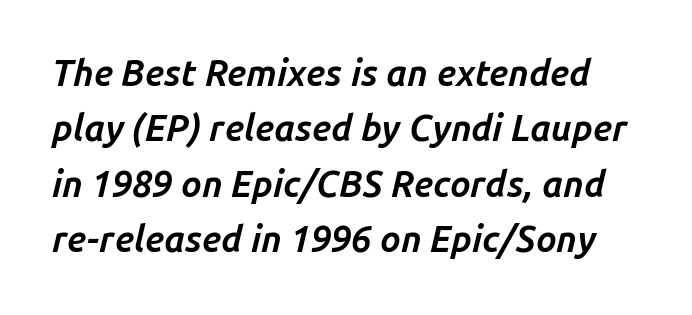
Quick note: interline space is typical. Posture: slanted. This sample uses plain, unmodified letter spacing. This sample has the flowing, uneven cadence of proportional lettering.
